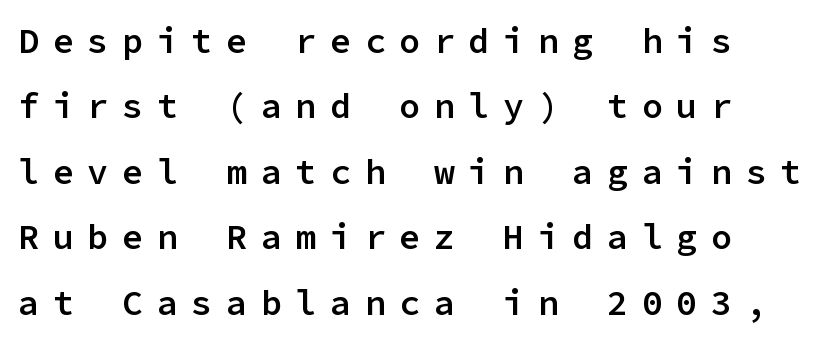
Q: Is the text bold? A: Semi-bold.
Q: Is the text italic (slanted)? A: No, it is upright.
Q: Is the typeface a serif or a sans-serif typeface? A: Sans-serif.
Q: Is the text underlined? A: No.
Q: Is the spacing between letters normal or unusually wide? A: Unusually wide.
Q: Width (condensed, normal, or wide)? A: Normal.
Q: Stroke contrast? A: Low.
Q: x-height? A: Medium.
Q: Monospaced? A: Yes.
